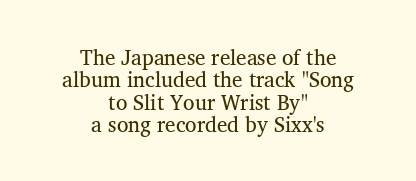
Q: Is the text bold? A: No.
Q: Is the text underlined? A: No.
Q: How is the paragraph aligned? A: Centered.
Q: Is the spacing between letters normal or unusually wide? A: Normal.
Q: Is the spacing between lines tight, normal or loose? A: Tight.
